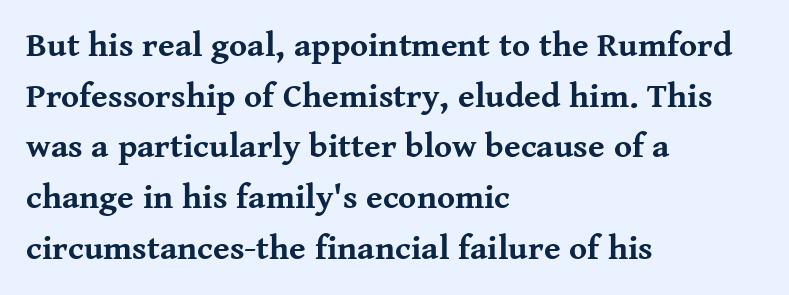
{"serif": "yes", "italic": "no", "bold": "yes", "weight": "bold", "width": "normal", "stroke_contrast": "medium", "x_height": "medium", "monospaced": "no", "underline": "no", "align": "left", "line_spacing": "normal", "line_spacing_ratio": 1.49, "letter_spacing": "normal", "letter_spacing_em": 0.0, "glyph_px": 34}
